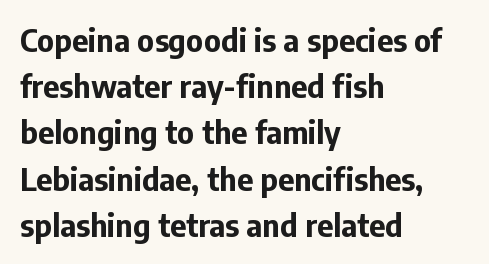
Q: Is the text bold? A: Yes.
Q: Is the text italic (slanted)? A: No, it is upright.
Q: Is the typeface a serif or a sans-serif typeface? A: Sans-serif.
Q: Is the text underlined? A: No.
Q: How is the paragraph aligned? A: Left-aligned.
Q: Is the spacing between letters normal or unusually wide? A: Normal.
Q: Is the spacing between lines tight, normal or loose? A: Normal.
Q: Width (condensed, normal, or wide)? A: Normal.
Q: Stroke contrast? A: Low.
Q: x-height? A: Medium.
Q: Monospaced? A: No.
